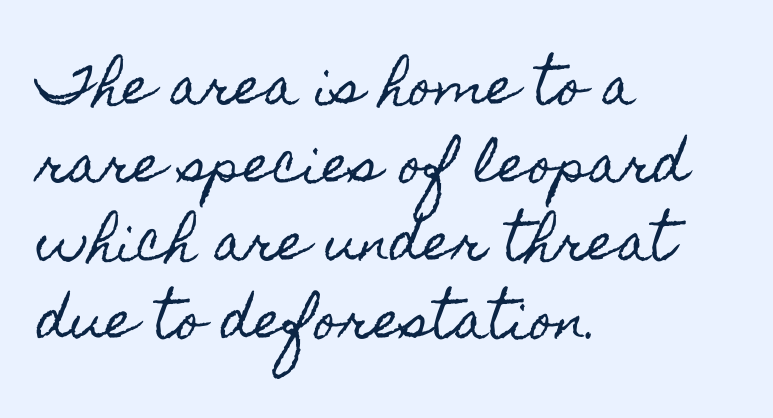
Q: Is the text italic (slanted)? A: Yes.
Q: Is the text underlined? A: No.
Q: How is the paragraph aligned? A: Left-aligned.
Q: Is the spacing between letters normal or unusually wide? A: Normal.
Q: Is the spacing between lines tight, normal or loose? A: Normal.
Q: Width (condensed, normal, or wide)? A: Condensed.
Q: x-height? A: Small.
Q: Monospaced? A: No.
